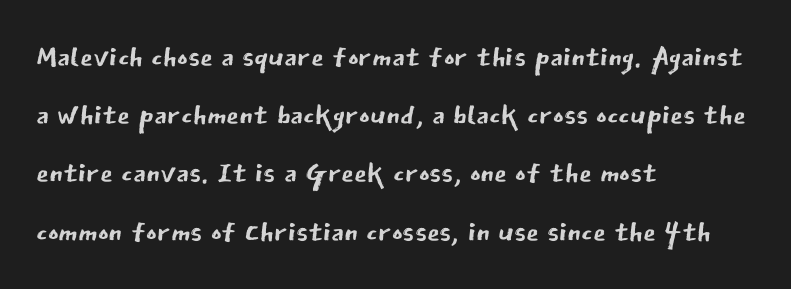
Q: Is the text bold? A: No.
Q: Is the text italic (slanted)? A: No, it is upright.
Q: Is the typeface a serif or a sans-serif typeface? A: Sans-serif.
Q: Is the text underlined? A: No.
Q: How is the paragraph aligned? A: Left-aligned.
Q: Is the spacing between letters normal or unusually wide? A: Normal.
Q: Is the spacing between lines tight, normal or loose? A: Normal.
Q: Width (condensed, normal, or wide)? A: Normal.
Q: Stroke contrast? A: Low.
Q: x-height? A: Medium.
Q: Monospaced? A: No.
